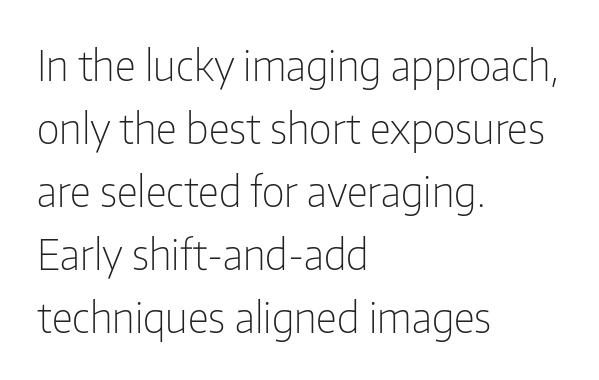
Q: Is the text bold? A: No.
Q: Is the text italic (slanted)? A: No, it is upright.
Q: Is the typeface a serif or a sans-serif typeface? A: Sans-serif.
Q: Is the text underlined? A: No.
Q: How is the paragraph aligned? A: Left-aligned.
Q: Is the spacing between letters normal or unusually wide? A: Normal.
Q: Is the spacing between lines tight, normal or loose? A: Normal.
Q: Width (condensed, normal, or wide)? A: Condensed.
Q: Stroke contrast? A: Low.
Q: x-height? A: Medium.
Q: Monospaced? A: No.
